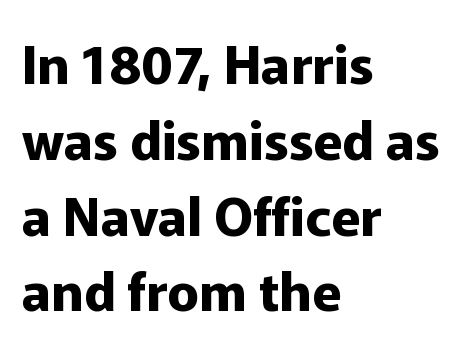
{"serif": "no", "italic": "no", "bold": "yes", "weight": "bold", "width": "normal", "stroke_contrast": "low", "x_height": "medium", "monospaced": "no", "underline": "no", "align": "left", "line_spacing": "normal", "line_spacing_ratio": 1.43, "letter_spacing": "normal", "letter_spacing_em": 0.0, "glyph_px": 53}
